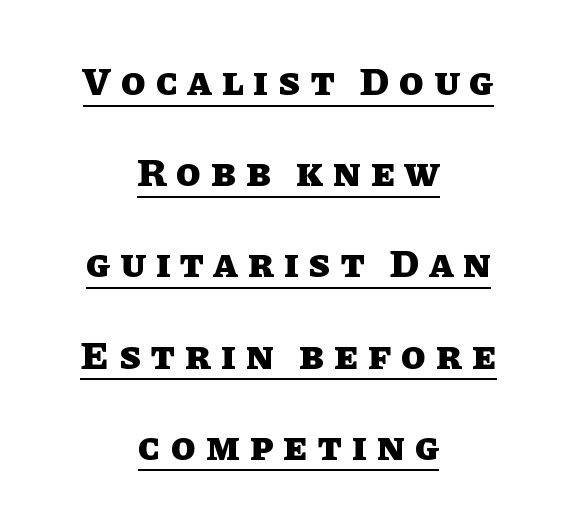
{"italic": "no", "bold": "yes", "weight": "heavy", "width": "normal", "stroke_contrast": "low", "x_height": "large", "monospaced": "no", "underline": "yes", "align": "center", "line_spacing": "loose", "line_spacing_ratio": 2.28, "letter_spacing": "wide", "letter_spacing_em": 0.25, "glyph_px": 40}
